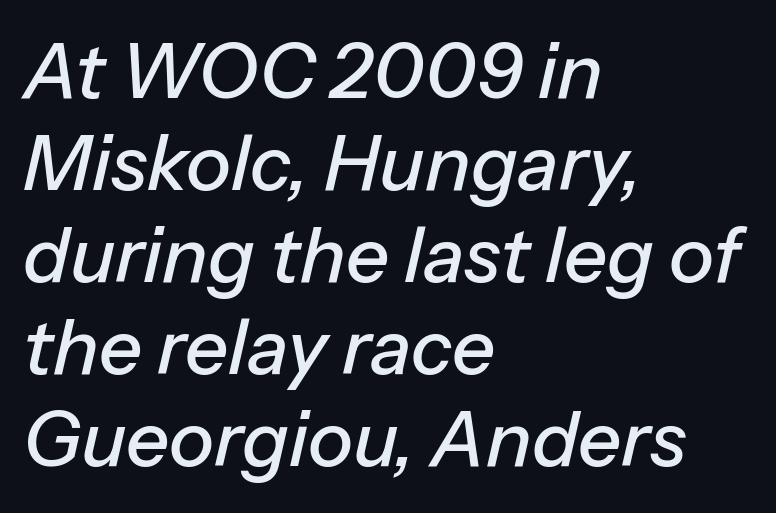
The paragraph shown leans on its left margin. This rendering leaves character spacing at its baseline value. Honestly, there is no underline to notice here at all. Each letter keeps its own natural width here, so spacing adapts to shape. Compared with ordinary roman type, these characters are visibly tilted.
